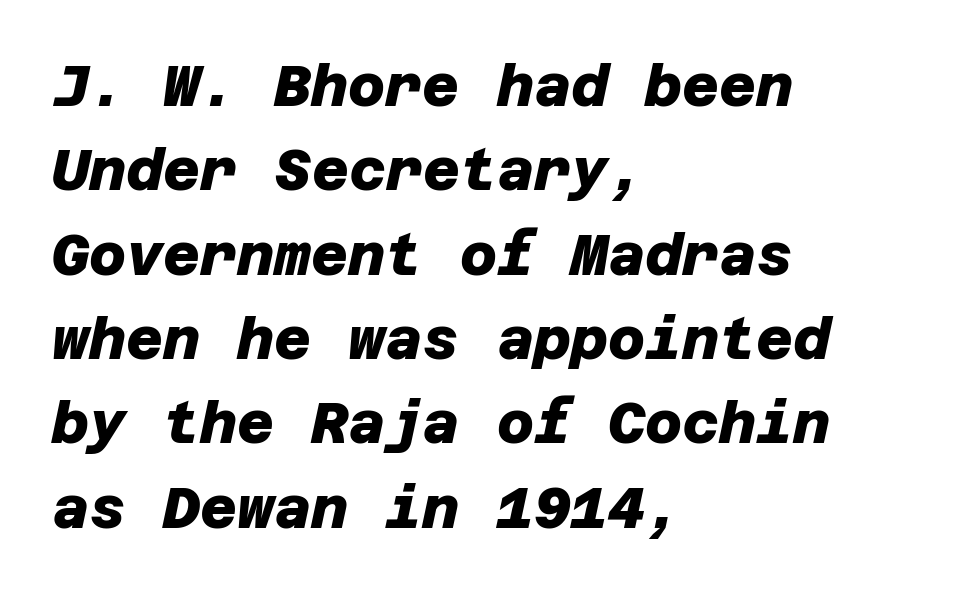
The type is set solid horizontally, with unmodified tracking. What kind of face is this? One without serifs — a sans. Whoever set this chose a conventional vertical rhythm. A dark, heavy texture on the line: the type is bold. Has an underline been added? It has not.
